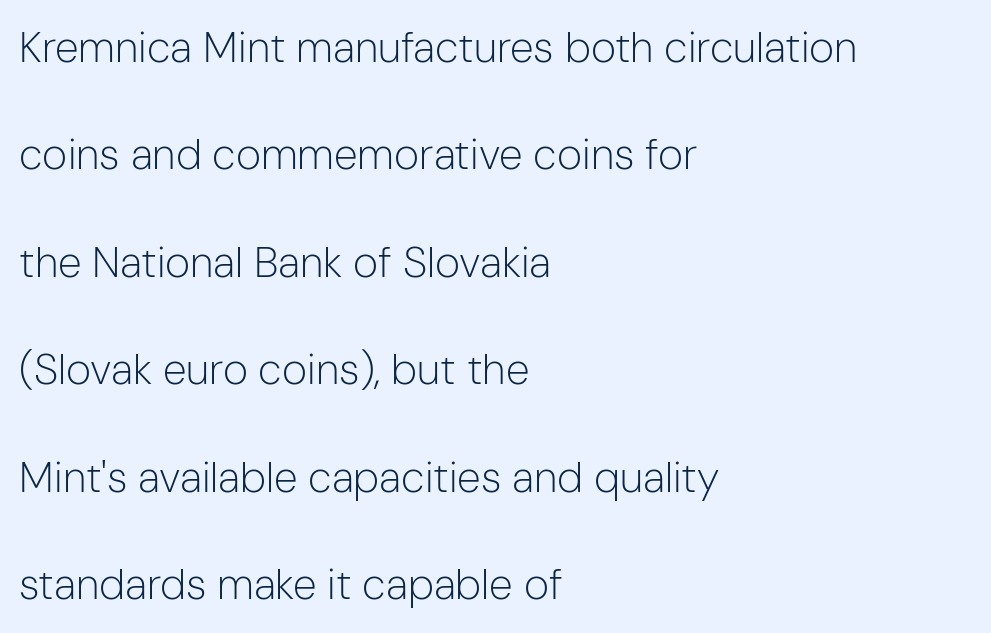
The image shows 43 px light sans-serif type, upright; set left-aligned, loose line spacing (2.5x), normal letter spacing, not underlined; low stroke contrast and a medium x-height.
